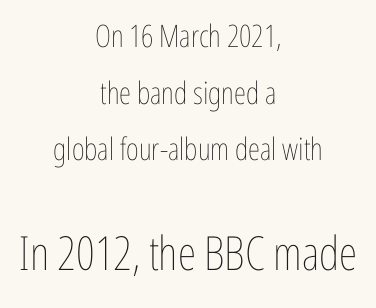
Q: Is the text bold? A: No.
Q: Is the text italic (slanted)? A: No, it is upright.
Q: Is the text underlined? A: No.
Q: How is the paragraph aligned? A: Centered.
Q: Is the spacing between letters normal or unusually wide? A: Normal.
Q: Which block of text is set in a larger size, the first (top) or the second (bottom)? A: The second (bottom) one.
Q: Width (condensed, normal, or wide)? A: Condensed.
Q: Stroke contrast? A: Low.
Q: x-height? A: Medium.
Q: Monospaced? A: No.
